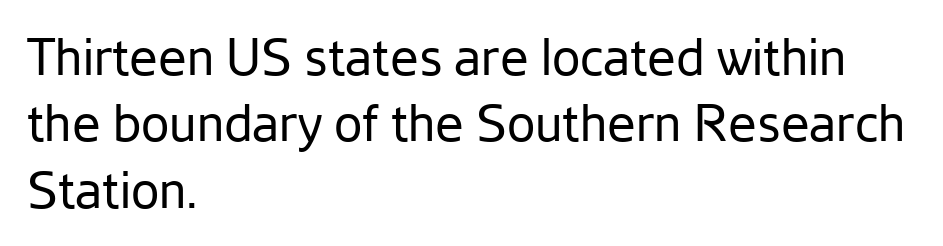
Q: Is the text bold? A: No.
Q: Is the text italic (slanted)? A: No, it is upright.
Q: Is the typeface a serif or a sans-serif typeface? A: Sans-serif.
Q: Is the text underlined? A: No.
Q: How is the paragraph aligned? A: Left-aligned.
Q: Is the spacing between letters normal or unusually wide? A: Normal.
Q: Is the spacing between lines tight, normal or loose? A: Normal.
Q: Width (condensed, normal, or wide)? A: Normal.
Q: Stroke contrast? A: Low.
Q: x-height? A: Medium.
Q: Monospaced? A: No.
